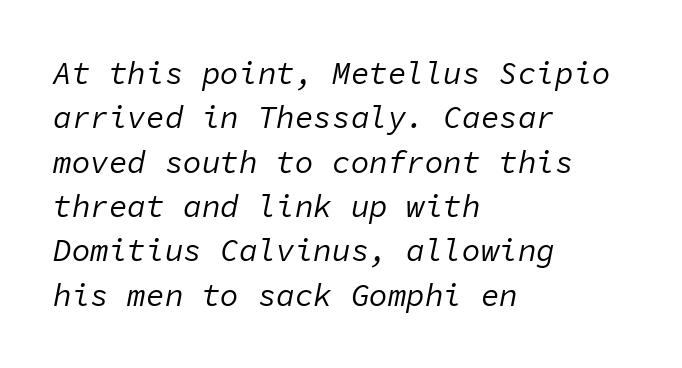
Line spacing here is normal. The line texture is even and compact thanks to regular tracking. The space directly below the letters is spotless. Monospaced: the letters line up in strict vertical columns.
